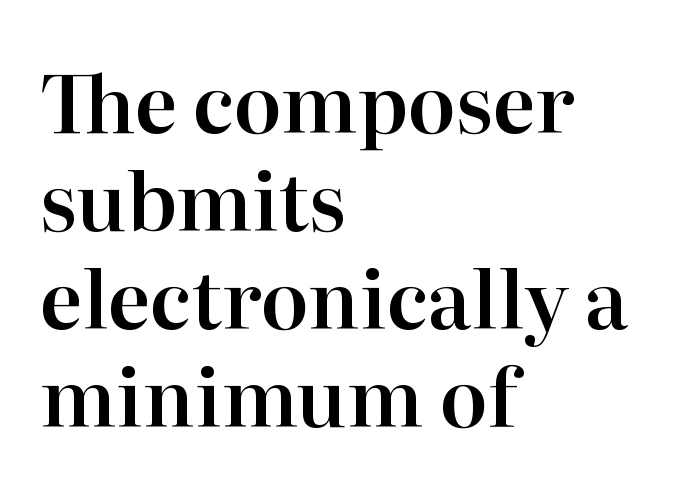
The image shows 79 px serif type, upright; set left-aligned, line spacing 1.24x, normal letter spacing, not underlined; high stroke contrast and a medium x-height.
